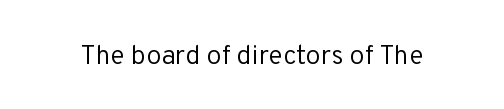
Q: Is the text bold? A: No.
Q: Is the text italic (slanted)? A: No, it is upright.
Q: Is the text underlined? A: No.
Q: Is the spacing between letters normal or unusually wide? A: Normal.
